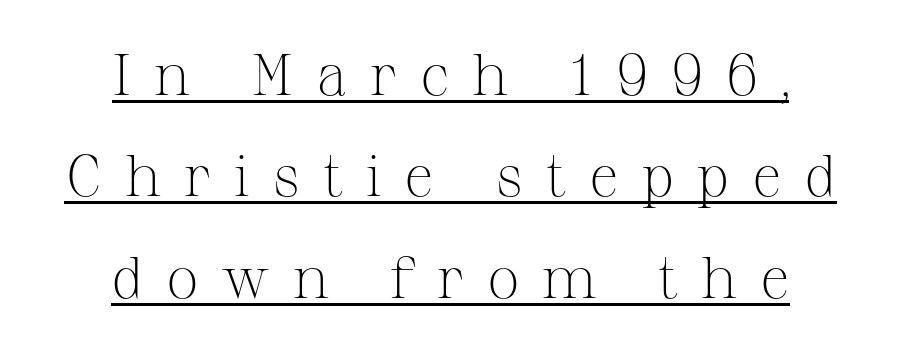
{"serif": "yes", "italic": "no", "bold": "no", "weight": "light", "width": "normal", "stroke_contrast": "medium", "x_height": "medium", "monospaced": "no", "underline": "yes", "align": "center", "line_spacing_ratio": 1.75, "letter_spacing": "wide", "letter_spacing_em": 0.39, "glyph_px": 58}
